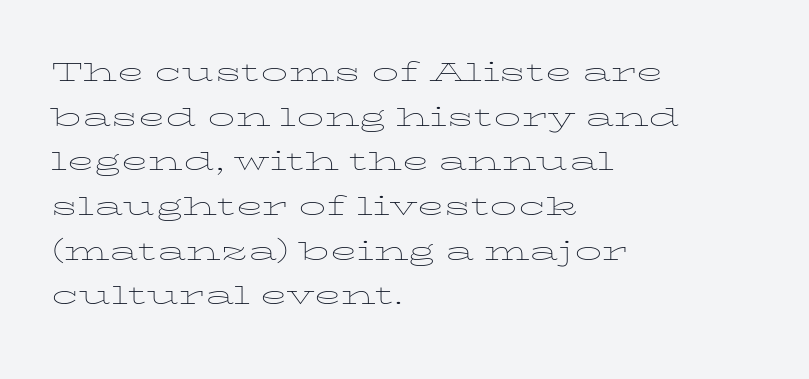
{"italic": "no", "bold": "no", "weight": "thin", "width": "wide", "stroke_contrast": "low", "x_height": "medium", "monospaced": "no", "underline": "no", "align": "left", "line_spacing_ratio": 1.24, "letter_spacing": "normal", "letter_spacing_em": 0.0, "glyph_px": 36}
